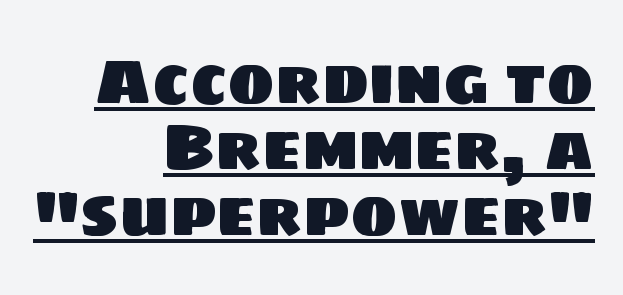
The image shows 63 px sans-serif type; set right-aligned, tight line spacing (1.05x), normal letter spacing, underlined; low stroke contrast and a large x-height.
